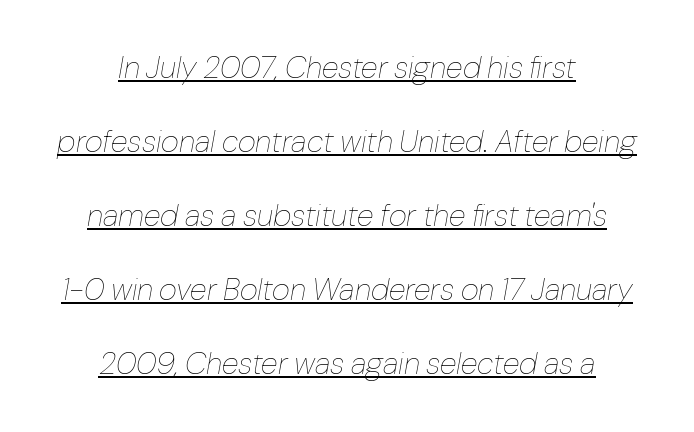
Q: Is the text bold? A: No.
Q: Is the text italic (slanted)? A: Yes, it leans right by about 10 degrees.
Q: Is the text underlined? A: Yes.
Q: How is the paragraph aligned? A: Centered.
Q: Is the spacing between letters normal or unusually wide? A: Normal.
Q: Is the spacing between lines tight, normal or loose? A: Loose.
Q: Width (condensed, normal, or wide)? A: Normal.
Q: Stroke contrast? A: Low.
Q: x-height? A: Medium.
Q: Monospaced? A: No.
